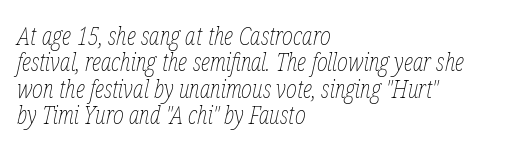
The face used here has a pronounced slope to its letters. Only glyphs here, with clear space below each row. Summary of weight: not heavy and not bold. A typesetter would call this zero additional tracking.
